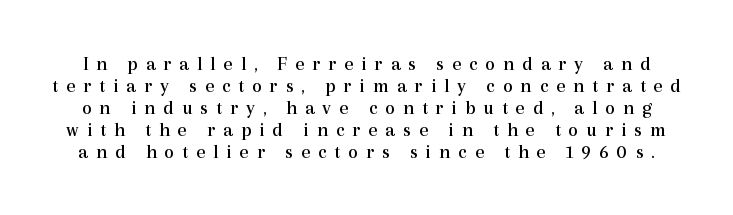
{"italic": "no", "bold": "no", "underline": "no", "line_spacing": "tight", "line_spacing_ratio": 1.1, "letter_spacing": "wide", "letter_spacing_em": 0.39, "glyph_px": 20}
